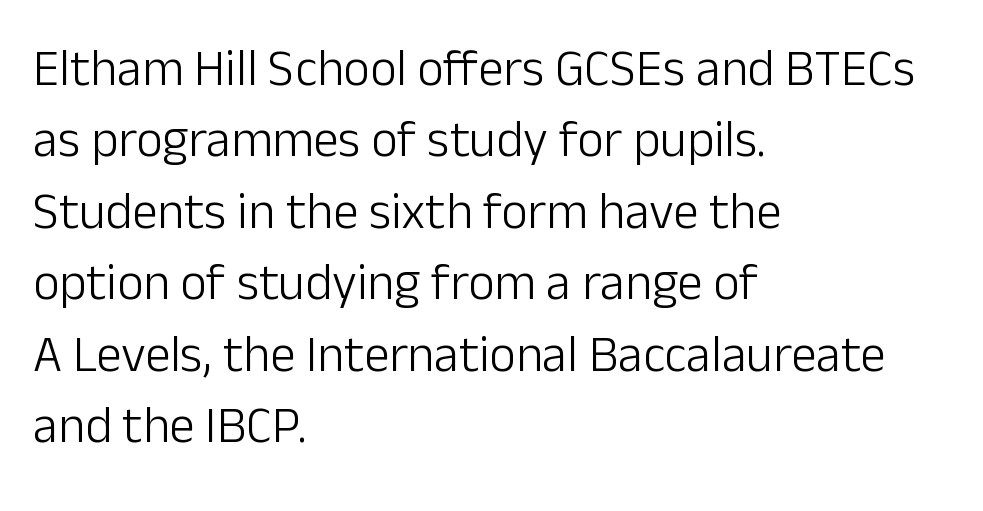
The image shows 51 px light sans-serif type, upright; set left-aligned, normal line spacing (1.4x), normal letter spacing, not underlined; low stroke contrast and a medium x-height.
